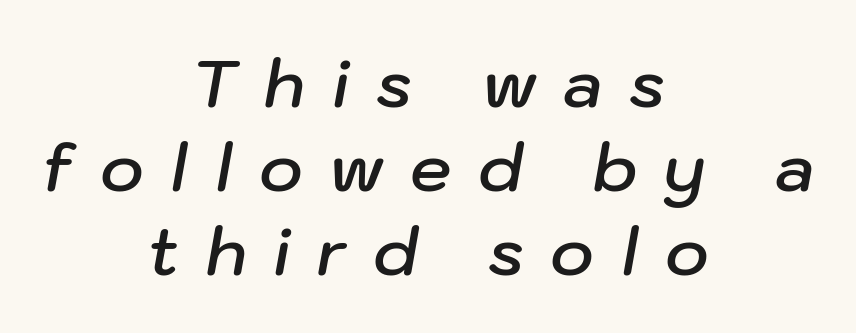
{"italic": "yes", "lean": "right", "slant_degrees": 10, "bold": "semi", "weight": "semibold", "width": "normal", "stroke_contrast": "low", "x_height": "medium", "monospaced": "no", "underline": "no", "align": "center", "line_spacing": "normal", "line_spacing_ratio": 1.27, "letter_spacing": "wide", "letter_spacing_em": 0.4, "glyph_px": 66}
